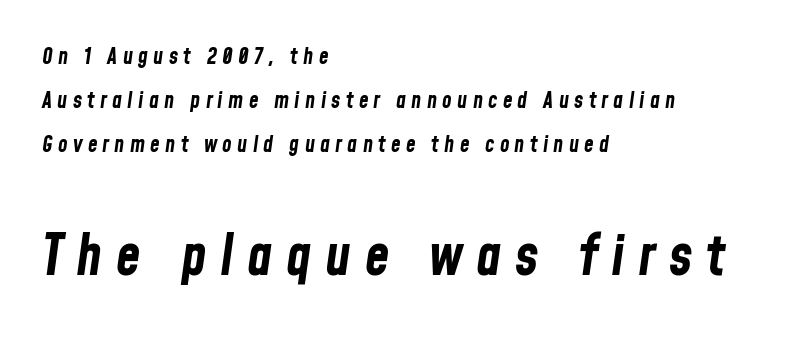
The image shows 56 px bold, condensed type, italic (leaning right); set left-aligned, loose line spacing (2.0x), unusually wide letter spacing (+0.24 em), not underlined; the second (bottom) block is 2.55x larger; low stroke contrast and a medium x-height.
